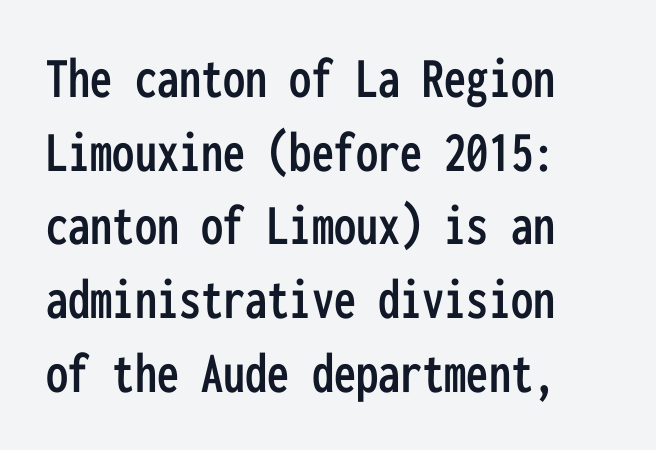
The image shows 59 px condensed sans-serif type, upright, monospaced; set normal line spacing (1.25x), normal letter spacing, not underlined; low stroke contrast and a medium x-height.
